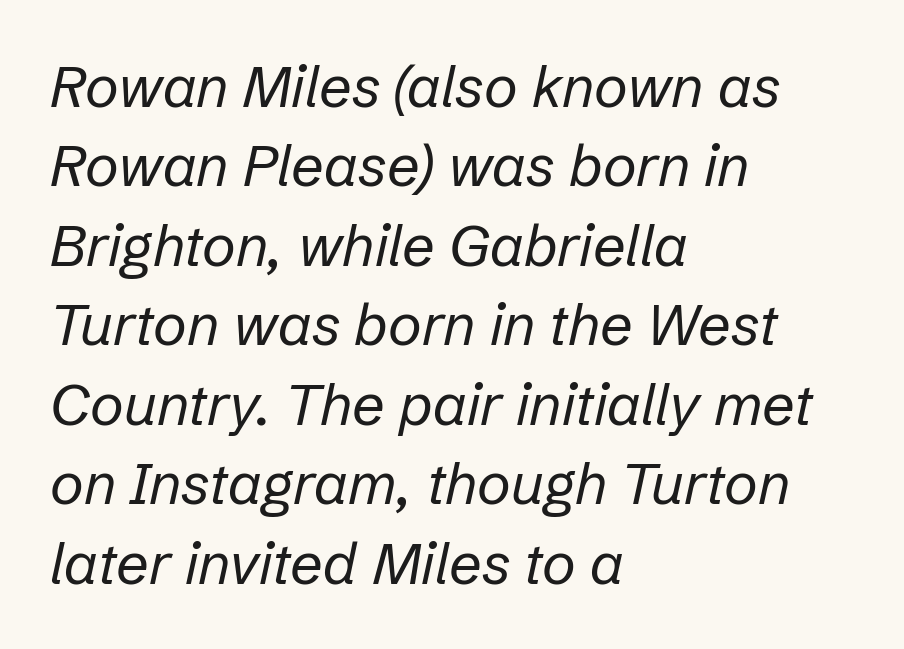
{"italic": "yes", "lean": "right", "slant_degrees": 12, "bold": "no", "weight": "regular", "width": "normal", "stroke_contrast": "low", "x_height": "medium", "monospaced": "no", "underline": "no", "align": "left", "line_spacing": "normal", "line_spacing_ratio": 1.37, "letter_spacing": "normal", "letter_spacing_em": 0.0, "glyph_px": 58}
